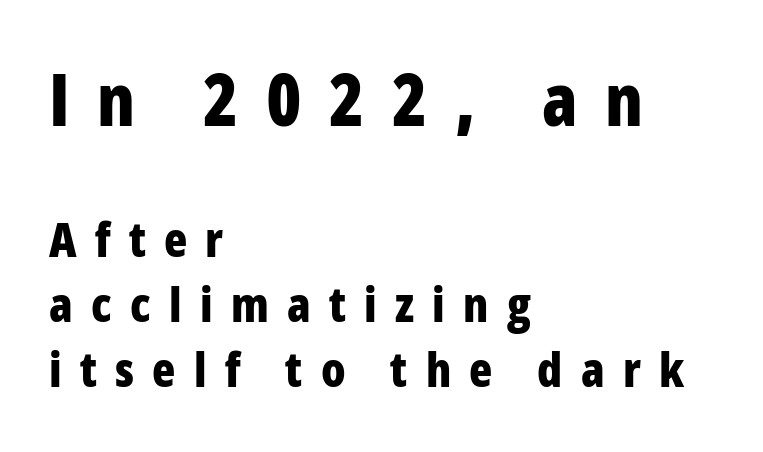
Q: Is the text bold? A: Yes.
Q: Is the text italic (slanted)? A: No, it is upright.
Q: Is the typeface a serif or a sans-serif typeface? A: Sans-serif.
Q: Is the text underlined? A: No.
Q: How is the paragraph aligned? A: Left-aligned.
Q: Is the spacing between letters normal or unusually wide? A: Unusually wide.
Q: Is the spacing between lines tight, normal or loose? A: Normal.
Q: Which block of text is set in a larger size, the first (top) or the second (bottom)? A: The first (top) one.
Q: Width (condensed, normal, or wide)? A: Condensed.
Q: Stroke contrast? A: Low.
Q: x-height? A: Medium.
Q: Monospaced? A: No.
